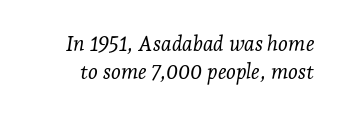
Emphasis-style slanted type is in use. The rows are spaced the way most documents space them. Just letters on the line, the space beneath them empty. Observe the ordinary spacing: letters are neighbours, not strangers. The passage shown is not bold in any degree.
